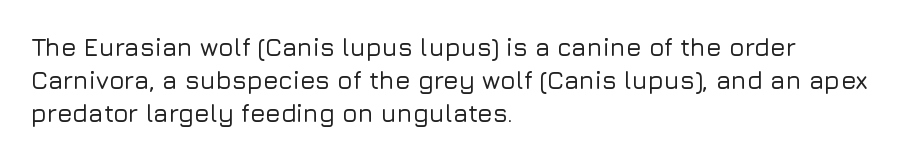
Q: Is the text italic (slanted)? A: No, it is upright.
Q: Is the text underlined? A: No.
Q: How is the paragraph aligned? A: Left-aligned.
Q: Is the spacing between letters normal or unusually wide? A: Normal.
Q: Is the spacing between lines tight, normal or loose? A: Normal.
